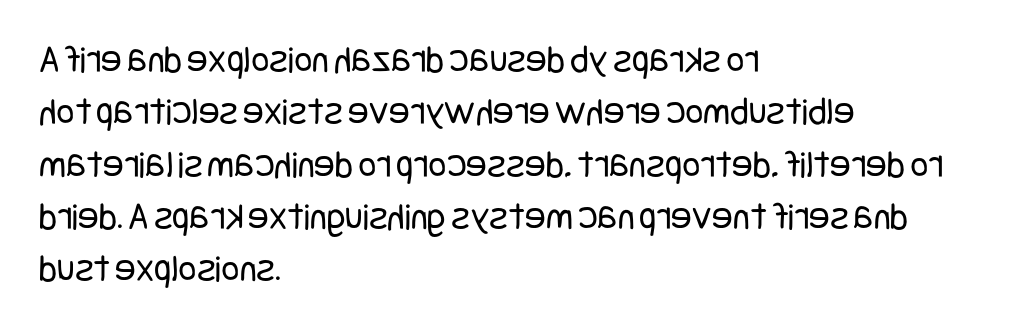
The image shows 39 px regular-weight, condensed sans-serif type, upright; set left-aligned, normal line spacing (1.34x), normal letter spacing, not underlined; low stroke contrast and a large x-height.
